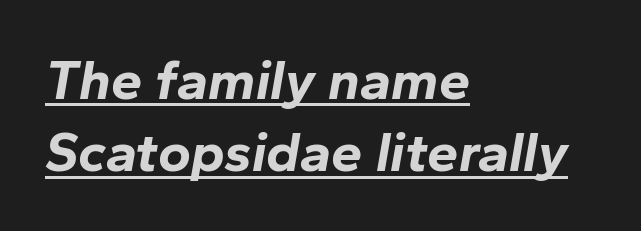
If you measured baseline to baseline, you'd find a middling distance. Designer's note — italics engaged. Glance below the letters and you will spot a drawn line. The horizontal fit of the characters is conventional and even. This sample is left-justified, so line endings fall wherever the words run out. Strokes here are thick enough to call this a true bold.
